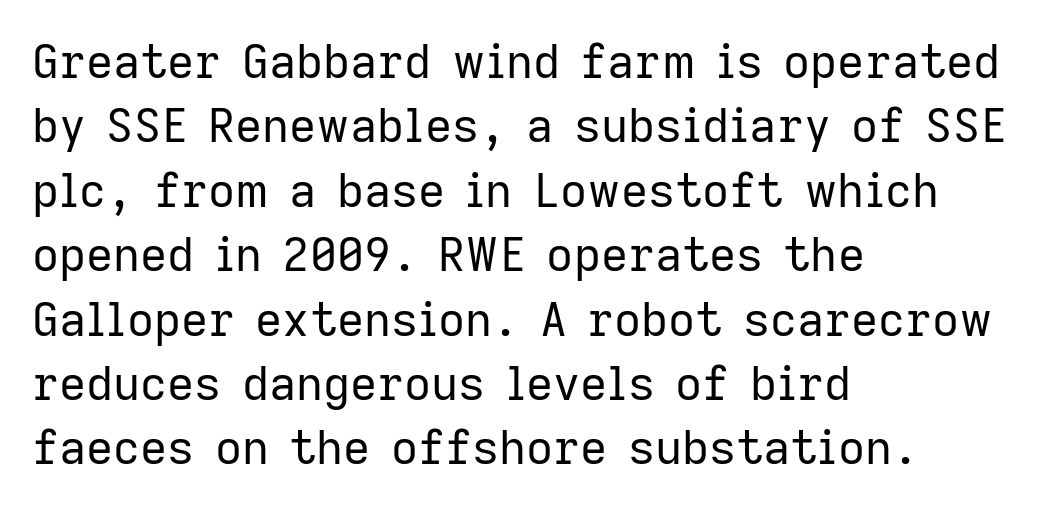
{"serif": "no", "italic": "no", "bold": "no", "weight": "regular", "width": "normal", "stroke_contrast": "low", "x_height": "medium", "monospaced": "no", "underline": "no", "align": "left", "line_spacing": "normal", "line_spacing_ratio": 1.37, "letter_spacing": "normal", "letter_spacing_em": 0.0, "glyph_px": 47}
